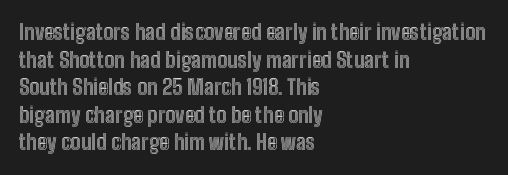
Line starts are locked; line ends wander. Leading matches the norm, producing a regular column. Characters remain perfectly vertical along every line. The area under the type is left untouched. Caption: standard tracking, unaltered.
